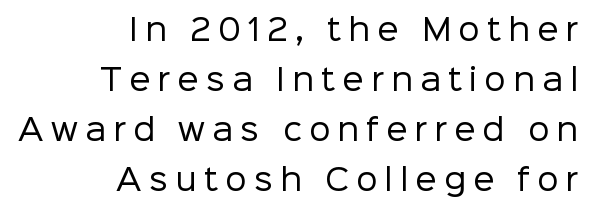
The image shows 30 px regular-weight sans-serif type, upright; set right-aligned, normal line spacing (1.67x), unusually wide letter spacing (+0.24 em), not underlined; low stroke contrast and a medium x-height.
